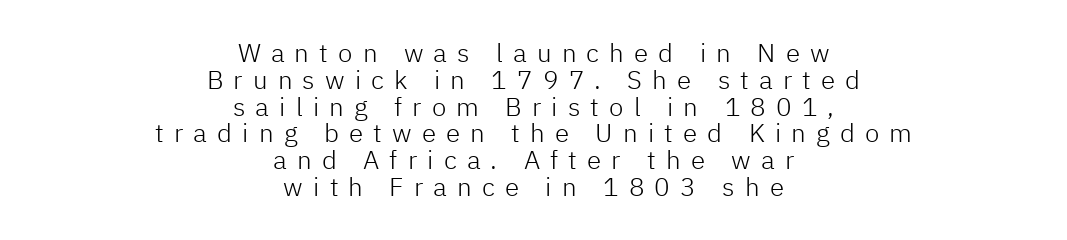
This is the regular roman posture of the typeface. Bold? No — there's no thickening of the strokes. The words here are not underlined. Is the block centered? Yes — each line is placed symmetrically about the middle. Compared with typical paragraphs, the rows here are closer together.
